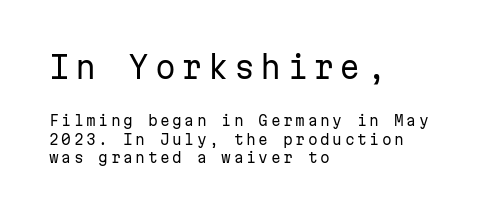
Q: Is the text bold? A: No.
Q: Is the text italic (slanted)? A: No, it is upright.
Q: Is the typeface a serif or a sans-serif typeface? A: Sans-serif.
Q: Is the text underlined? A: No.
Q: How is the paragraph aligned? A: Left-aligned.
Q: Is the spacing between lines tight, normal or loose? A: Normal.
Q: Which block of text is set in a larger size, the first (top) or the second (bottom)? A: The first (top) one.
Q: Width (condensed, normal, or wide)? A: Normal.
Q: Stroke contrast? A: Low.
Q: x-height? A: Medium.
Q: Monospaced? A: Yes.
